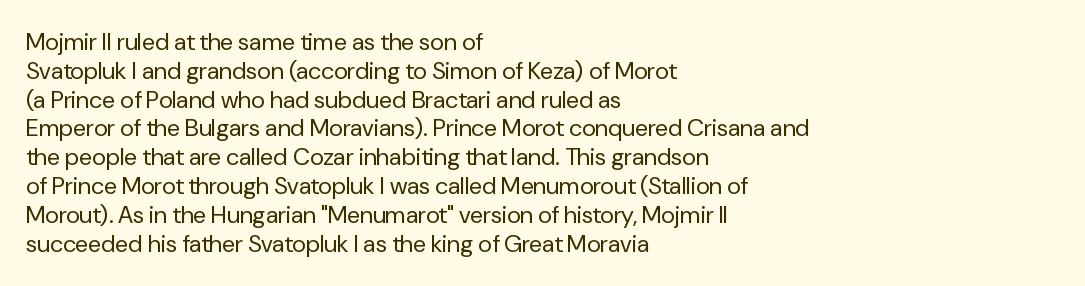
Q: Is the text bold? A: No.
Q: Is the text italic (slanted)? A: No, it is upright.
Q: Is the text underlined? A: No.
Q: How is the paragraph aligned? A: Left-aligned.
Q: Is the spacing between letters normal or unusually wide? A: Normal.
